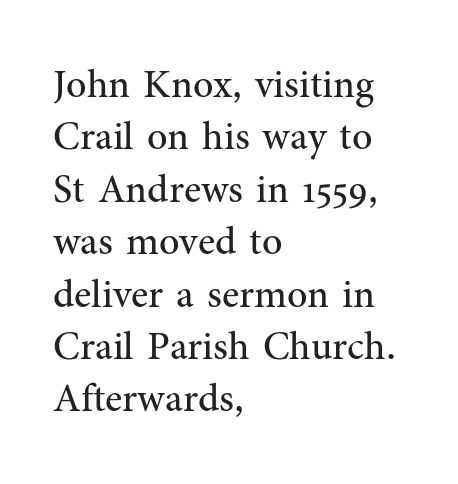
{"serif": "yes", "italic": "no", "bold": "no", "weight": "regular", "width": "normal", "stroke_contrast": "medium", "x_height": "medium", "monospaced": "no", "underline": "no", "align": "left", "line_spacing": "normal", "line_spacing_ratio": 1.31, "letter_spacing": "normal", "letter_spacing_em": 0.0, "glyph_px": 40}
